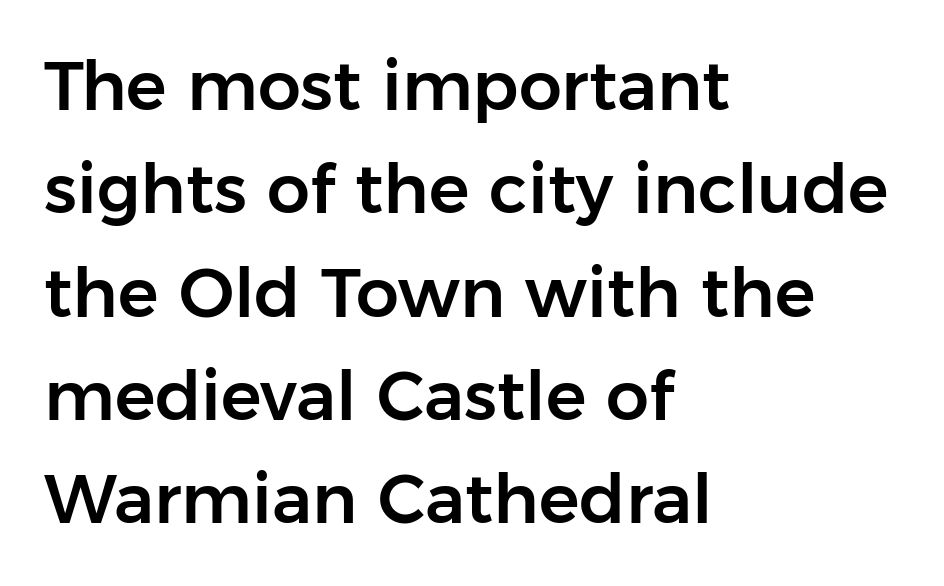
The image shows 68 px sans-serif type, upright; set left-aligned, normal line spacing (1.52x), normal letter spacing, not underlined; low stroke contrast and a medium x-height.
